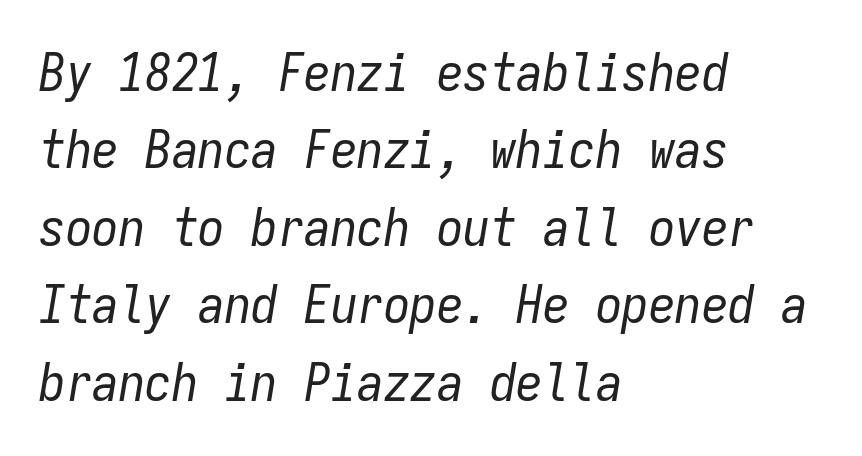
The image shows 53 px regular-weight, condensed type, italic (leaning right), monospaced; set left-aligned, normal line spacing (1.46x), normal letter spacing, not underlined; low stroke contrast and a medium x-height.
